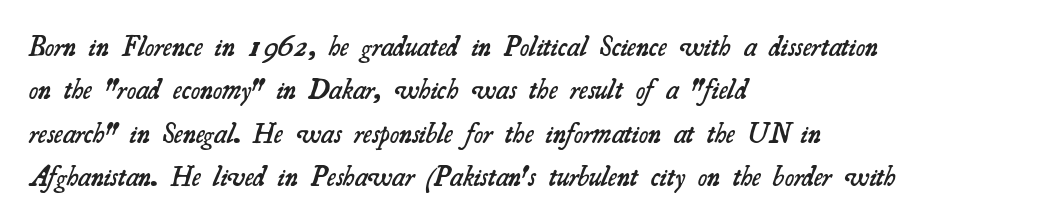
Words appear dense and cohesive because spacing is normal. Proportional: the letters do not fall into vertical columns. What kind of face is this? One with serifs. Casual observation: everything's shoved over to the left. A clean baseline with only descenders dipping below it. Stroke thickness is moderately raised; the sample reads as semibold.
